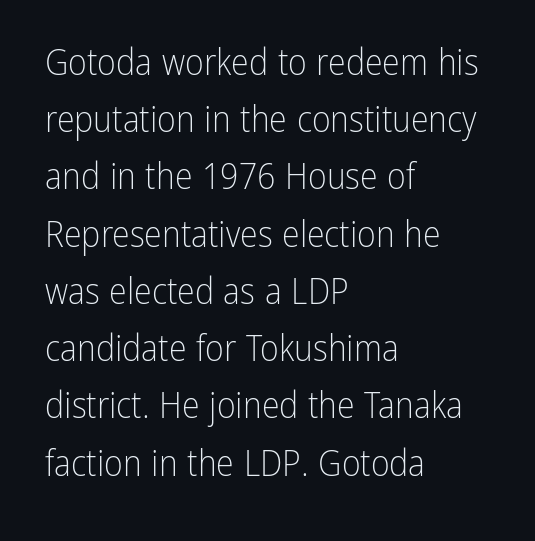
The font's upright variant was chosen for this text. Interline gaps are of average width in this sample. Here the designer chose a conventional face with non-uniform glyph widths. Unmarked baselines from the first word to the last. Vertical stems look standard width or narrower in stroke. Nothing sits at the stroke ends, so this counts as sans-serif.
